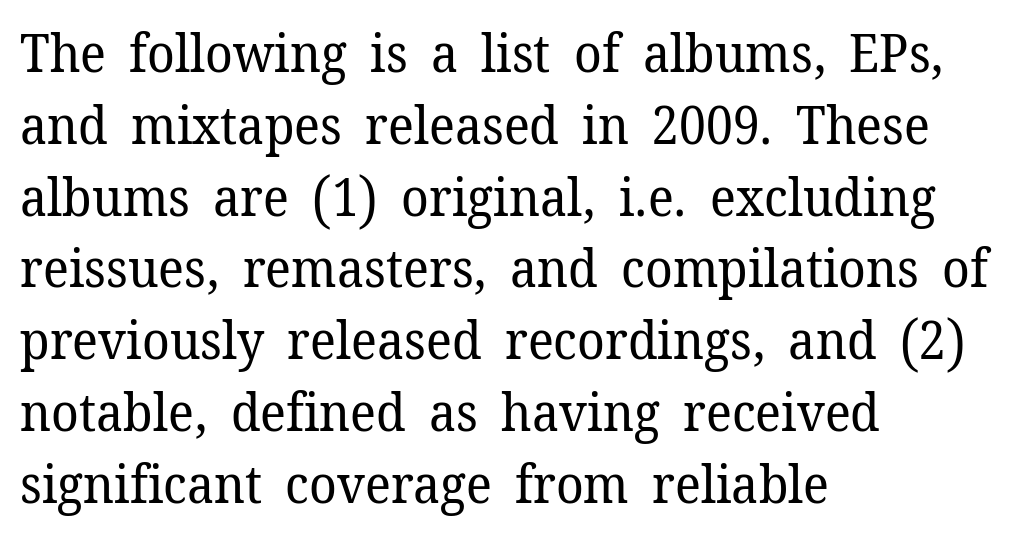
The weight would be labelled regular, book, light, or lighter still. Vertical strokes here are truly vertical. Is this a sans? No — the strokes have serifs. This sample has the flowing, uneven cadence of proportional lettering. The face used here is rendered with its standard letterfit.
